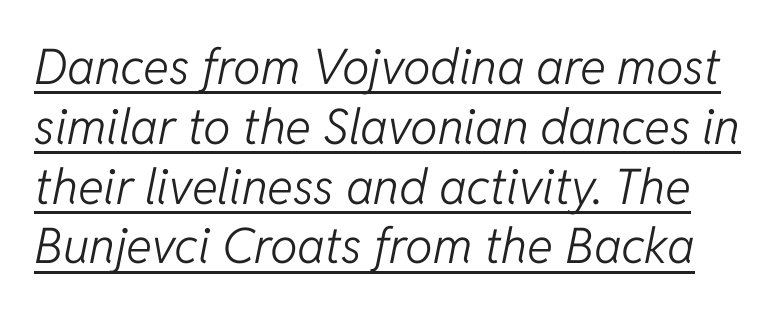
A typographer would call this underscored text. The letters advance in unequal steps, a hallmark of proportional type. Summary of weight: not heavy and not bold. The lettering tilts uniformly, giving the passage an italic look. A typesetter would call this zero additional tracking.
